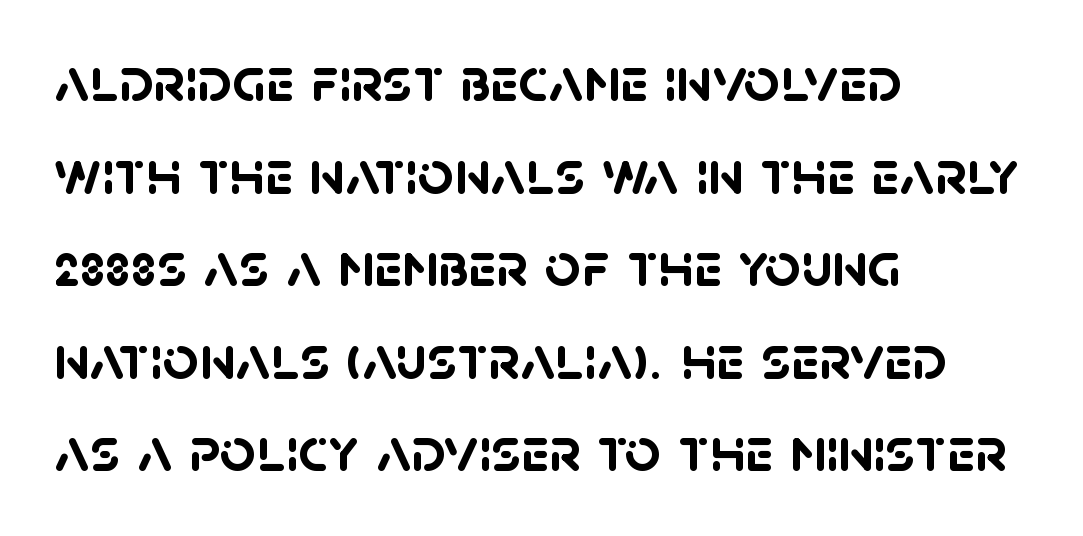
Q: Is the text bold? A: Yes.
Q: Is the typeface a serif or a sans-serif typeface? A: Sans-serif.
Q: Is the text underlined? A: No.
Q: How is the paragraph aligned? A: Left-aligned.
Q: Is the spacing between letters normal or unusually wide? A: Normal.
Q: Is the spacing between lines tight, normal or loose? A: Normal.
Q: Width (condensed, normal, or wide)? A: Normal.
Q: Stroke contrast? A: Low.
Q: x-height? A: Large.
Q: Monospaced? A: No.
